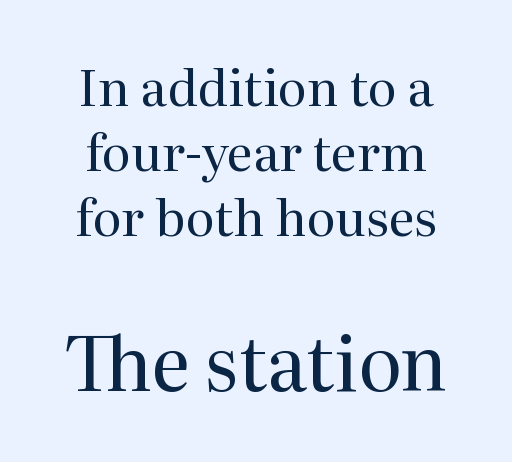
These lines sit exactly where default settings would place them. The typeface has the unassuming heft of standard copy or less. A bare baseline throughout the passage. Observe the ordinary spacing: letters are neighbours, not strangers. Note the varied advance widths — an 'i' is clearly narrower than an 'm'. To sum up the face: it has serifs.
